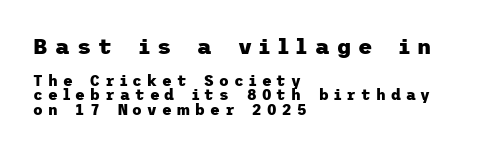
{"italic": "no", "bold": "yes", "underline": "no", "align": "left", "line_spacing": "tight", "line_spacing_ratio": 0.96, "letter_spacing": "wide", "letter_spacing_em": 0.34, "larger_block": "first", "size_ratio": 1.47, "glyph_px": 22}
